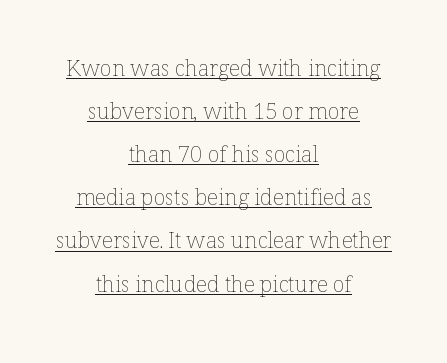
Regarding leading, the lines here are spaced well apart. Descenders here cross a horizontal rule under the line. No extra tracking has been applied to these lines. Heaviness? Minimal to ordinary, like unemphasized prose. Nope, not italic — everything's standing straight. Each line is balanced around a shared central axis.
